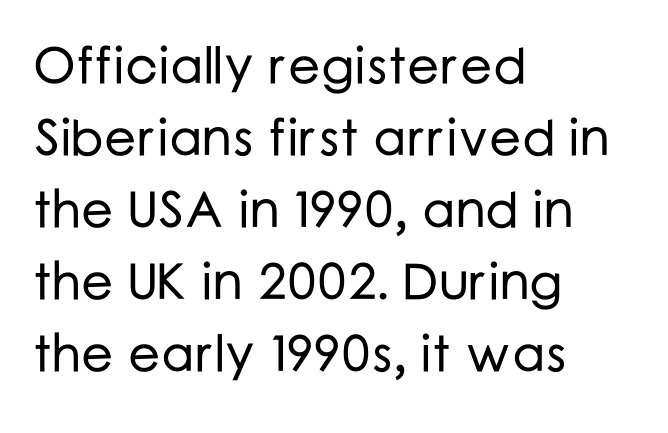
{"serif": "no", "italic": "no", "width": "normal", "stroke_contrast": "low", "x_height": "medium", "monospaced": "no", "underline": "no", "align": "left", "line_spacing": "normal", "line_spacing_ratio": 1.41, "letter_spacing": "normal", "letter_spacing_em": 0.0, "glyph_px": 51}
